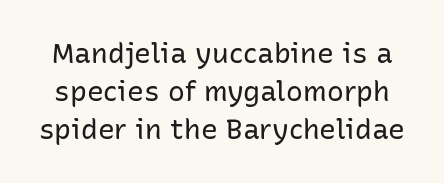
{"serif": "no", "italic": "no", "bold": "no", "weight": "regular", "width": "normal", "stroke_contrast": "low", "x_height": "medium", "monospaced": "no", "underline": "no", "line_spacing": "normal", "line_spacing_ratio": 1.36, "letter_spacing": "normal", "letter_spacing_em": 0.0, "glyph_px": 28}
